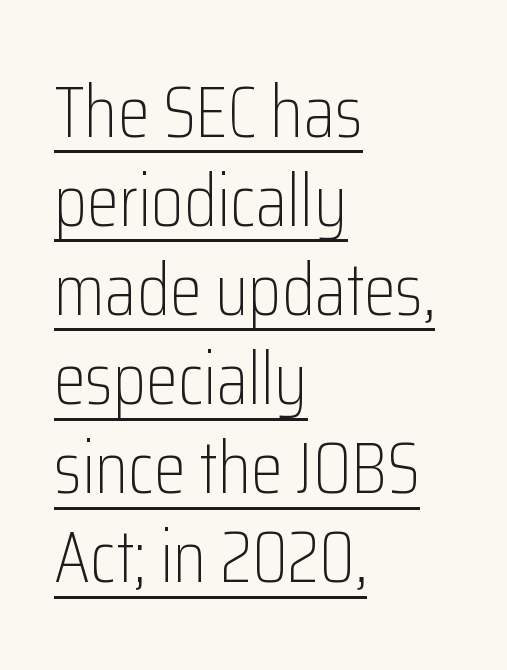
The font family rendered here belongs to the sans-serif group. Students, observe the line beneath the letters — that is underlining. The typeface has the unassuming heft of standard copy or less. This is roman type, the default non-slanted kind.
